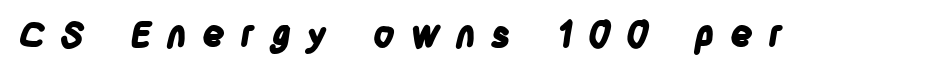
The image shows 36 px bold, condensed sans-serif type; set unusually wide letter spacing (+0.41 em), not underlined; low stroke contrast and a large x-height.
